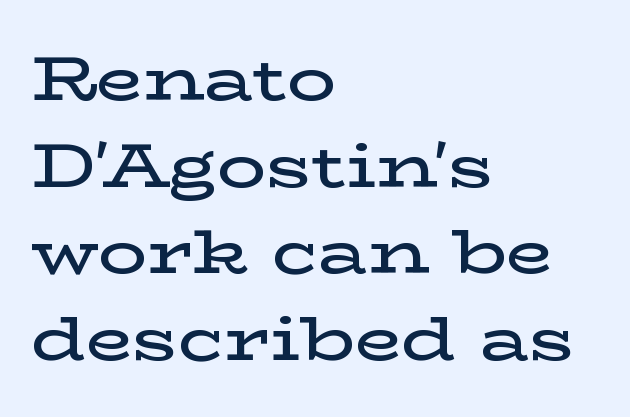
The image shows 61 px semibold, wide serif type, upright; set left-aligned, normal line spacing (1.42x), normal letter spacing, not underlined; low stroke contrast and a medium x-height.
